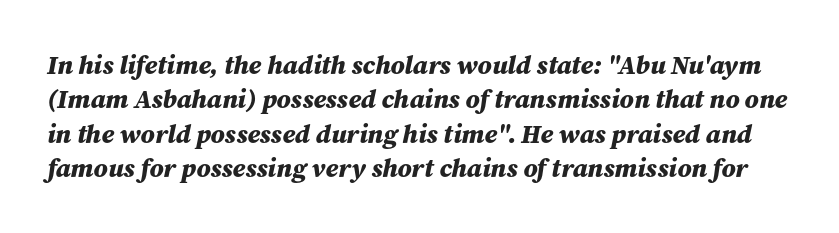
The text carries the slant typical of an italic or oblique font. Characters follow at the spacing the type designer built in. Horizontal bands of white between lines are of average thickness. The foot of each line stays bare and open. Notice how thick the strokes are: this is what a full bold looks like.
